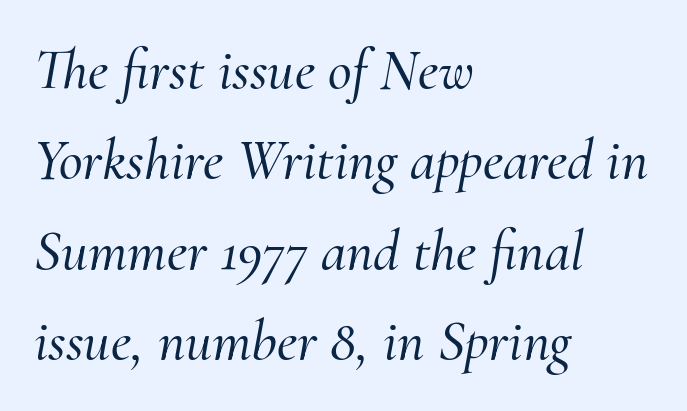
The image shows 58 px serif type, italic (leaning right); set left-aligned, normal line spacing (1.56x), normal letter spacing, not underlined; medium stroke contrast and a small x-height.
